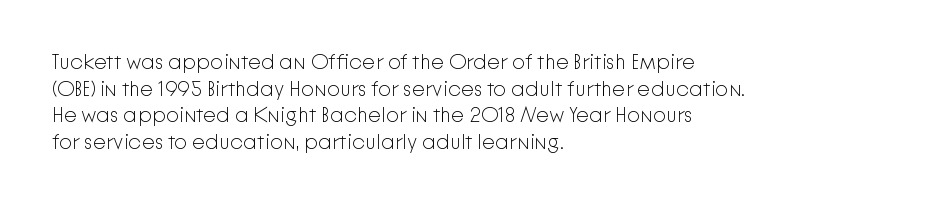
The image shows 21 px text type, upright; set left-aligned, normal line spacing (1.27x), normal letter spacing, not underlined.
